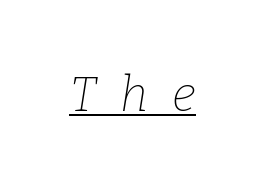
The image shows 48 px thin serif type, italic (leaning right); set unusually wide letter spacing (+0.5 em), underlined; low stroke contrast and a medium x-height.
